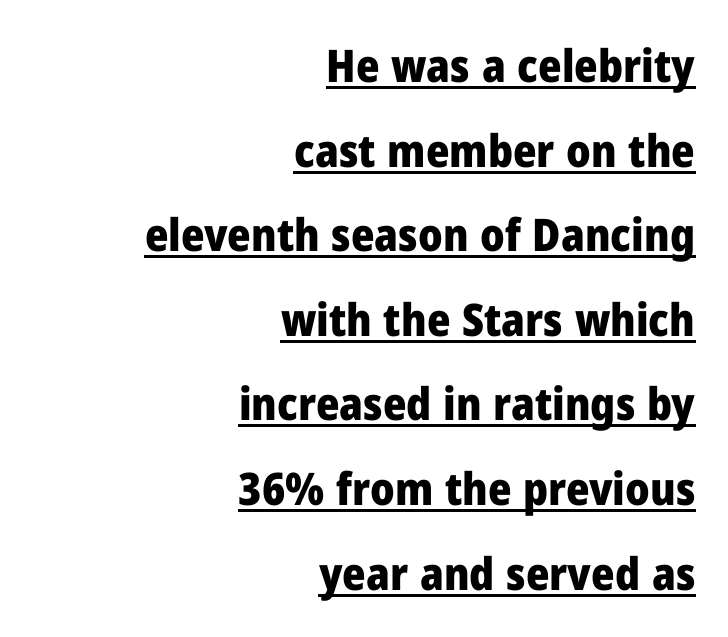
Q: Is the text bold? A: Yes.
Q: Is the text italic (slanted)? A: No, it is upright.
Q: Is the typeface a serif or a sans-serif typeface? A: Sans-serif.
Q: Is the text underlined? A: Yes.
Q: How is the paragraph aligned? A: Right-aligned.
Q: Is the spacing between letters normal or unusually wide? A: Normal.
Q: Width (condensed, normal, or wide)? A: Normal.
Q: Stroke contrast? A: Low.
Q: x-height? A: Medium.
Q: Monospaced? A: No.
